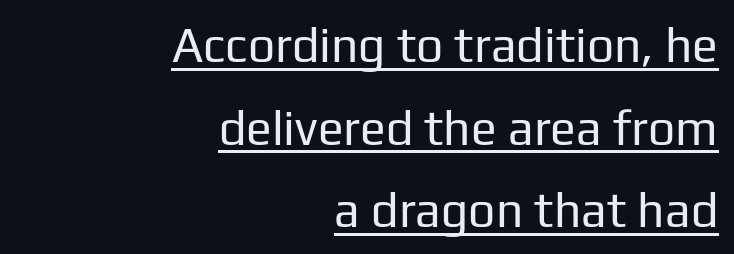
Students, observe the line beneath the letters — that is underlining. Each letter's strokes conclude bluntly, with no projecting serifs. Looks like regular typesetting: each glyph gets only the width it needs. A quiet, ordinary-to-light weight characterises the typeface. In terms of letterspacing, this is plain default setting.
